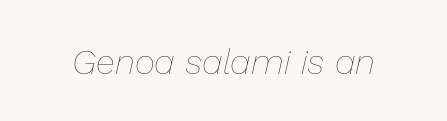
The text carries the slant typical of an italic or oblique font. Unmarked baselines from the first word to the last. A light-to-regular cut is what we see here. Proportional: the letters do not fall into vertical columns. Does extra space separate the letters? No, they use regular spacing.
